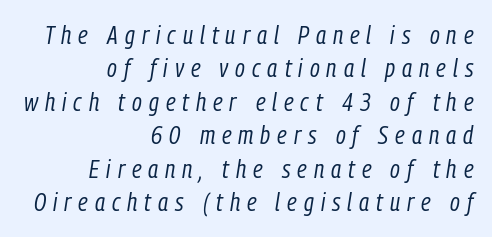
The image shows 25 px text type, italic (leaning right); set right-aligned, normal line spacing (1.34x), unusually wide letter spacing (+0.28 em), not underlined.
